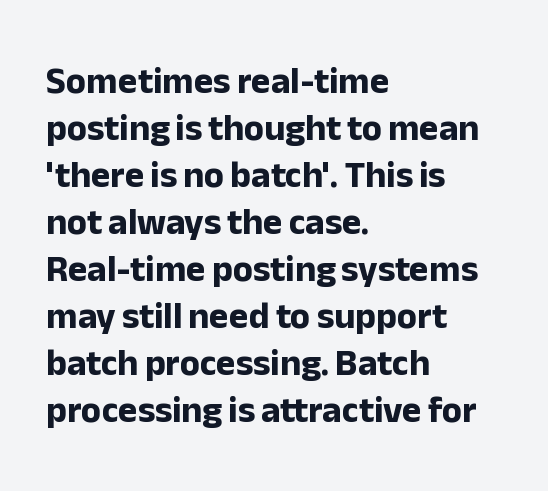
Looks like regular typesetting: each glyph gets only the width it needs. The type family on display is of the sans-serif kind. Quick note: not italic, upright. A normal amount of white space separates one row of letters from the next. The sample has been set heavy, in full bold.
